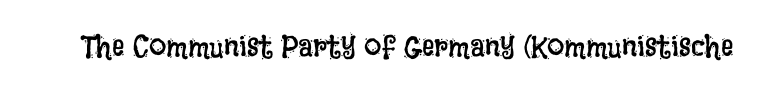
The image shows 31 px regular-weight, condensed type, upright; set normal letter spacing, not underlined; low stroke contrast and a large x-height.
